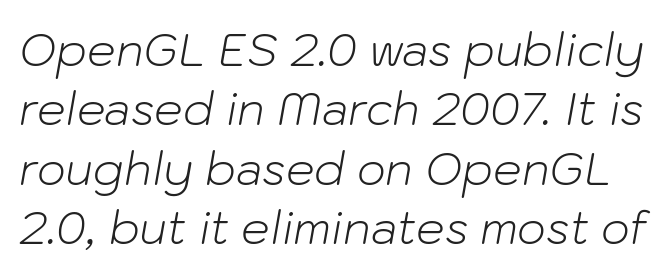
The image shows 45 px light type, italic (leaning right); set normal line spacing (1.32x), normal letter spacing, not underlined; low stroke contrast and a medium x-height.
